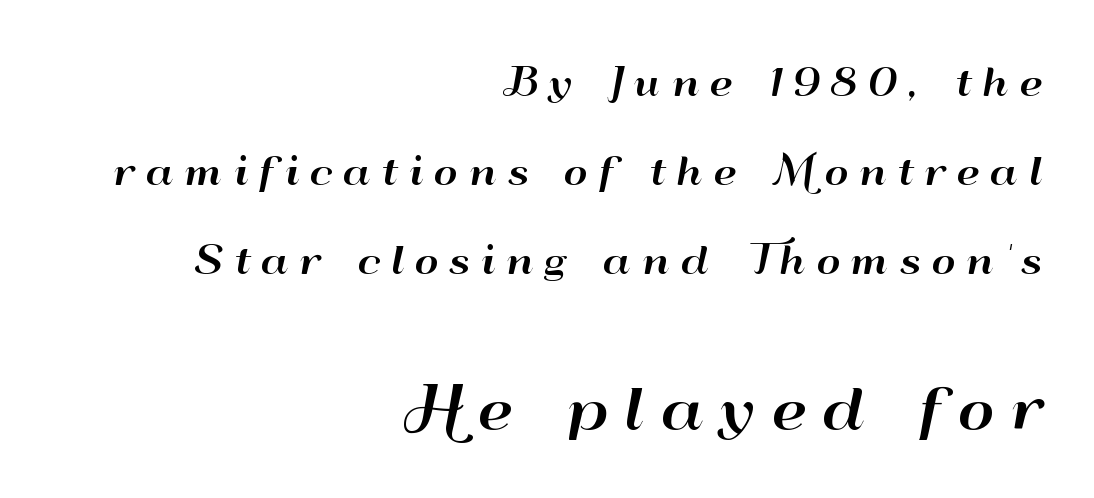
The font family rendered here belongs to the sans-serif group. Observe the wide spacing: letters keep a clear distance from each other. The face used here is proportionally spaced, like ordinary book or web type. The vertical gap from one line to the next is large. Type without underlining.
